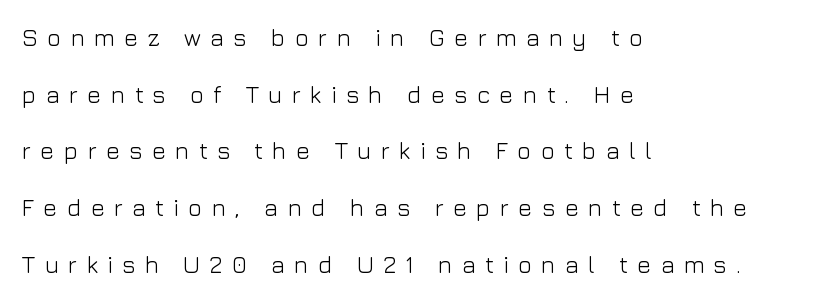
{"italic": "no", "bold": "no", "underline": "no", "align": "left", "line_spacing": "loose", "line_spacing_ratio": 2.36, "letter_spacing": "wide", "letter_spacing_em": 0.38, "glyph_px": 24}
